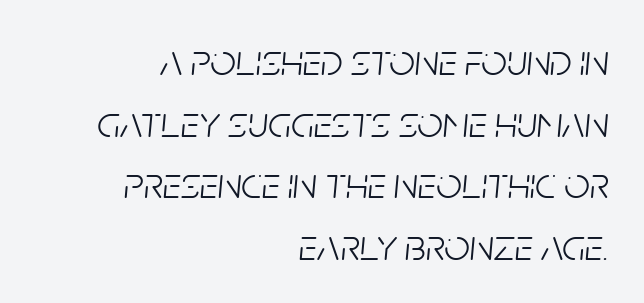
Stroke thickness stays within the range of a standard reading face or lighter. Vertically, the passage feels balanced, rows spaced as you'd expect. A bare baseline throughout the passage. The letters advance in unequal steps, a hallmark of proportional type.
